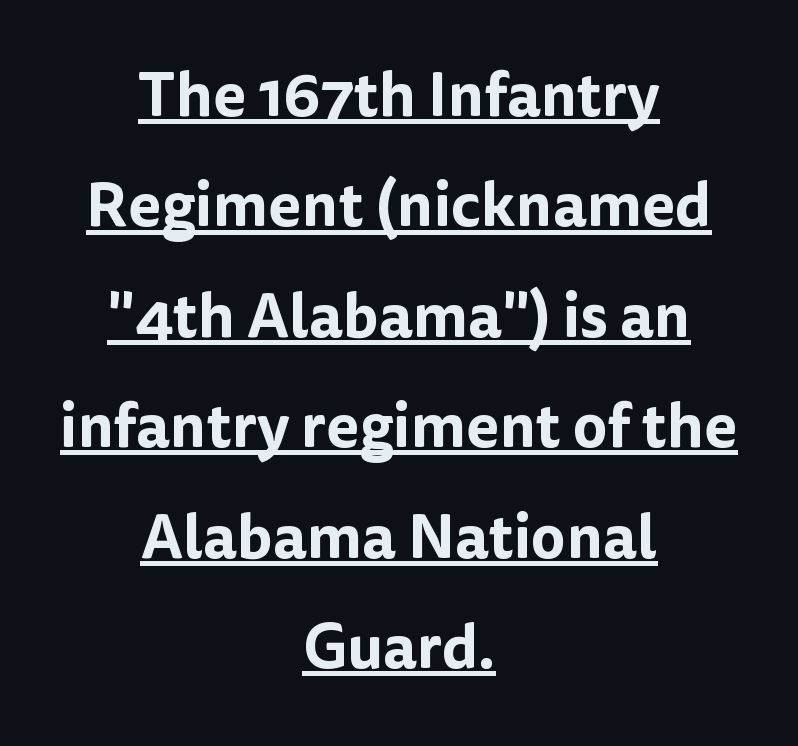
Q: Is the text italic (slanted)? A: No, it is upright.
Q: Is the typeface a serif or a sans-serif typeface? A: Sans-serif.
Q: Is the text underlined? A: Yes.
Q: How is the paragraph aligned? A: Centered.
Q: Is the spacing between letters normal or unusually wide? A: Normal.
Q: Width (condensed, normal, or wide)? A: Normal.
Q: Stroke contrast? A: Low.
Q: x-height? A: Medium.
Q: Monospaced? A: No.
